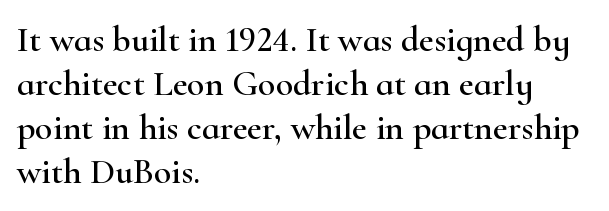
The image shows 36 px wide serif type, upright; set left-aligned, line spacing 1.22x, normal letter spacing, not underlined; high stroke contrast and a small x-height.
